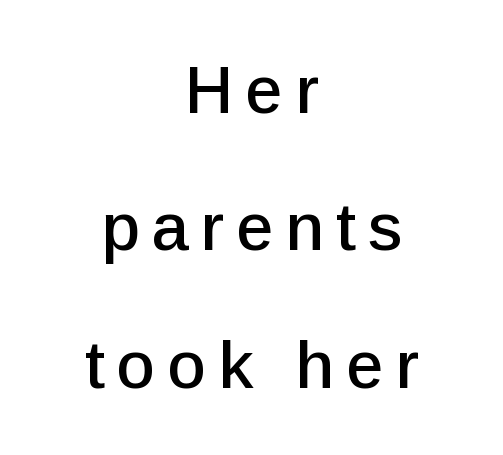
The image shows 67 px sans-serif type, upright; set centered, loose line spacing (2.05x), not underlined; low stroke contrast and a medium x-height.
